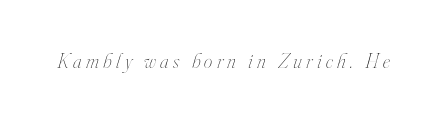
Q: Is the text bold? A: No.
Q: Is the text italic (slanted)? A: Yes, it leans right by about 16 degrees.
Q: Is the text underlined? A: No.
Q: Is the spacing between letters normal or unusually wide? A: Unusually wide.
